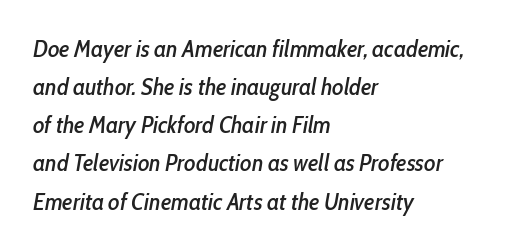
{"italic": "yes", "lean": "right", "slant_degrees": 10, "underline": "no", "align": "left", "line_spacing": "normal", "line_spacing_ratio": 1.59, "letter_spacing": "normal", "letter_spacing_em": 0.0, "glyph_px": 24}
